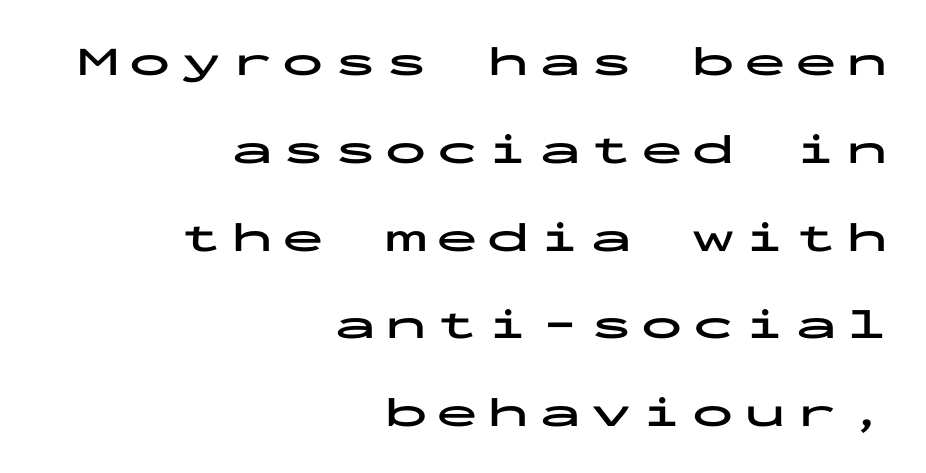
This rendering widens character spacing well past its baseline value. This sample uses a sans-serif face. The rendering uses a bold face; every stroke is thick and dark. Think of a typewriter: that constant character pitch is what you see here.
